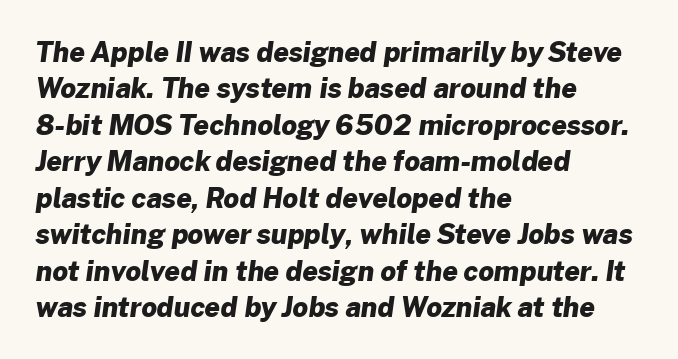
Quick note: interline space is typical. Quick note: underline off. If you drew a ruler down the left edge, every line would touch it. How are the letters spaced? Ordinarily, with no added tracking. Weight: bold.
